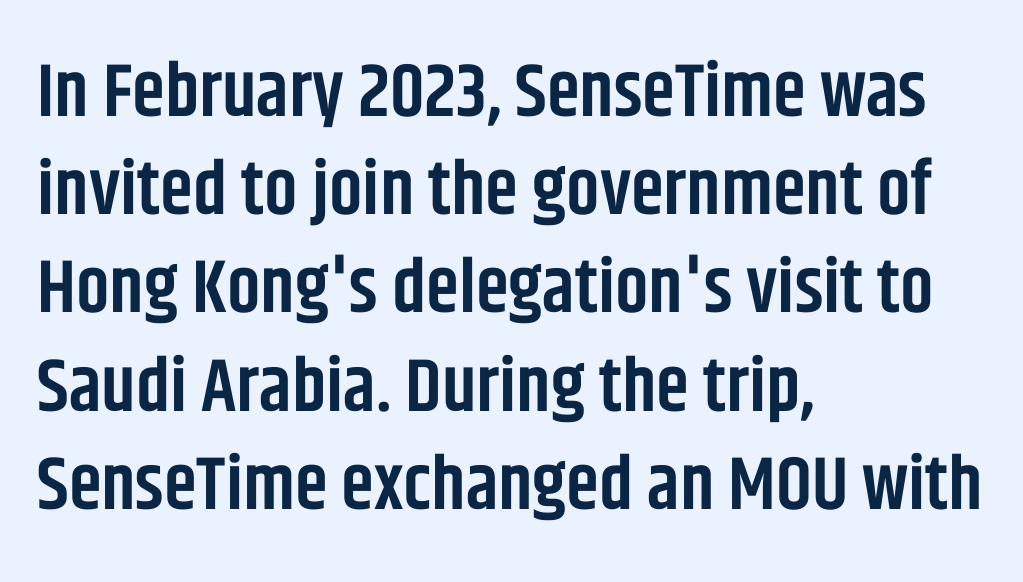
{"serif": "no", "italic": "no", "bold": "semi", "weight": "semibold", "width": "condensed", "stroke_contrast": "low", "x_height": "large", "monospaced": "no", "underline": "no", "align": "left", "line_spacing": "normal", "line_spacing_ratio": 1.31, "letter_spacing": "normal", "letter_spacing_em": 0.0, "glyph_px": 75}
